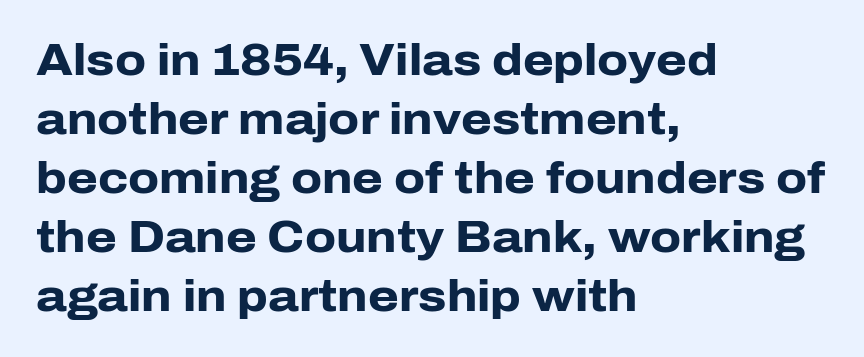
Q: Is the text bold? A: Yes.
Q: Is the text italic (slanted)? A: No, it is upright.
Q: Is the typeface a serif or a sans-serif typeface? A: Sans-serif.
Q: Is the text underlined? A: No.
Q: How is the paragraph aligned? A: Left-aligned.
Q: Is the spacing between letters normal or unusually wide? A: Normal.
Q: Is the spacing between lines tight, normal or loose? A: Normal.
Q: Width (condensed, normal, or wide)? A: Normal.
Q: Stroke contrast? A: Low.
Q: x-height? A: Medium.
Q: Monospaced? A: No.
